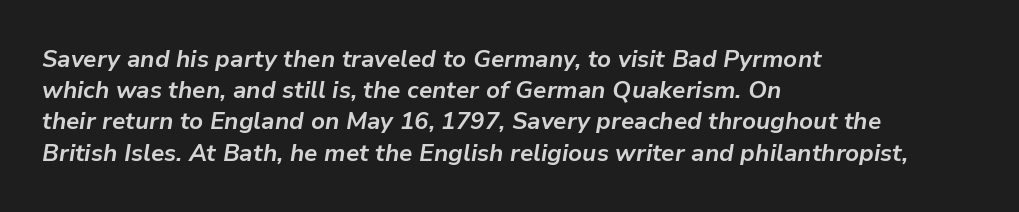
{"italic": "yes", "lean": "right", "slant_degrees": 9, "bold": "yes", "underline": "no", "align": "left", "line_spacing": "normal", "line_spacing_ratio": 1.3, "letter_spacing": "normal", "letter_spacing_em": 0.0, "glyph_px": 24}
